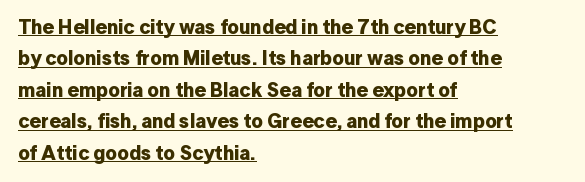
The line texture is even and compact thanks to regular tracking. The string is rendered with underlining switched on. Which margin do the lines hug? The left one — the right edge is uneven. This is heavy type, rendered in bold. It's the straight-up-and-down kind of type. One glance says typical: line gaps are just what's usual.
